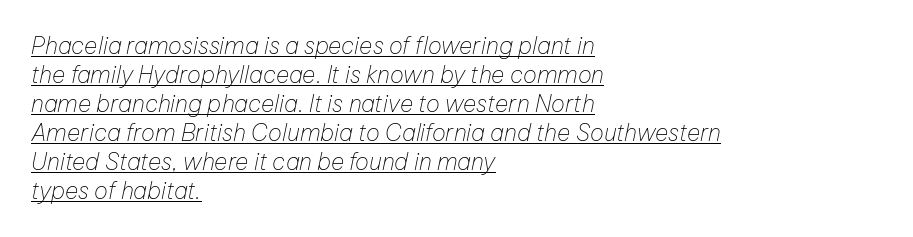
The image shows 23 px text type, italic (leaning right); set left-aligned, normal line spacing (1.26x), normal letter spacing, underlined.
